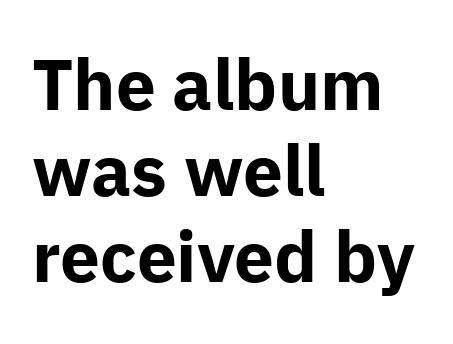
Q: Is the text bold? A: Yes.
Q: Is the text italic (slanted)? A: No, it is upright.
Q: Is the typeface a serif or a sans-serif typeface? A: Sans-serif.
Q: Is the text underlined? A: No.
Q: How is the paragraph aligned? A: Left-aligned.
Q: Is the spacing between letters normal or unusually wide? A: Normal.
Q: Width (condensed, normal, or wide)? A: Normal.
Q: Stroke contrast? A: Low.
Q: x-height? A: Medium.
Q: Monospaced? A: No.
